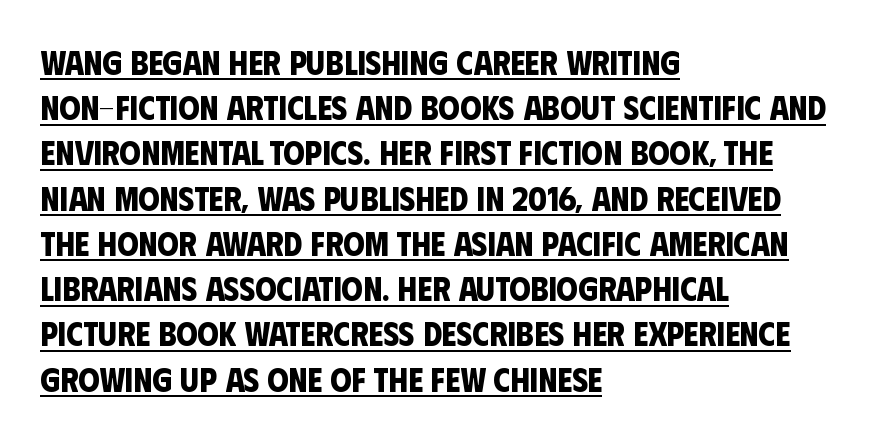
Q: Is the text bold? A: Yes.
Q: Is the typeface a serif or a sans-serif typeface? A: Sans-serif.
Q: Is the text underlined? A: Yes.
Q: How is the paragraph aligned? A: Left-aligned.
Q: Is the spacing between letters normal or unusually wide? A: Normal.
Q: Is the spacing between lines tight, normal or loose? A: Normal.
Q: Width (condensed, normal, or wide)? A: Condensed.
Q: Stroke contrast? A: Low.
Q: x-height? A: Large.
Q: Monospaced? A: No.
